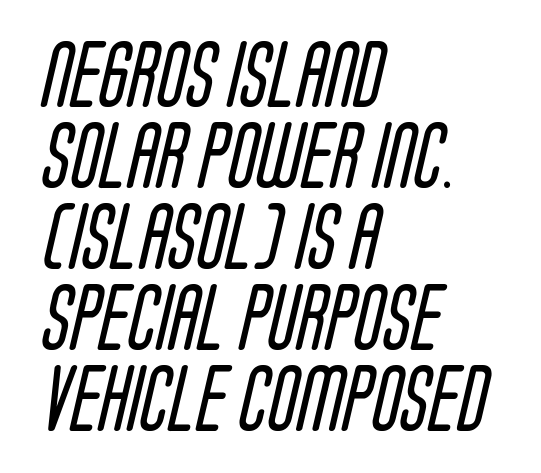
{"serif": "no", "bold": "no", "weight": "regular", "width": "condensed", "stroke_contrast": "low", "x_height": "large", "monospaced": "no", "underline": "no", "align": "left", "line_spacing_ratio": 1.21, "letter_spacing": "normal", "letter_spacing_em": 0.0, "glyph_px": 67}
